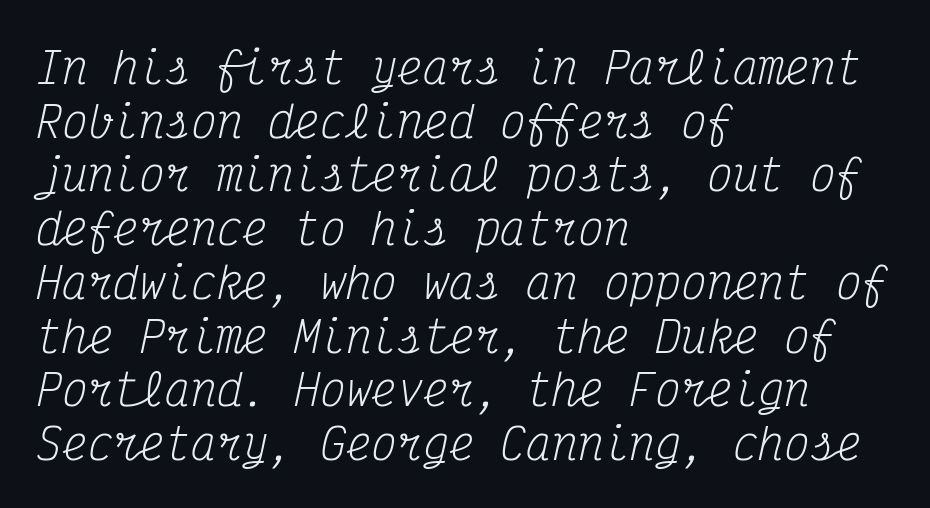
This reads as an unemphasized weight, regular at the heaviest. A serif font was chosen for this passage. Think of a typewriter: that constant character pitch is what you see here. Slant detected: the letters are inclined. The paragraph has a hard left edge and a soft right edge. Words appear dense and cohesive because spacing is normal.
